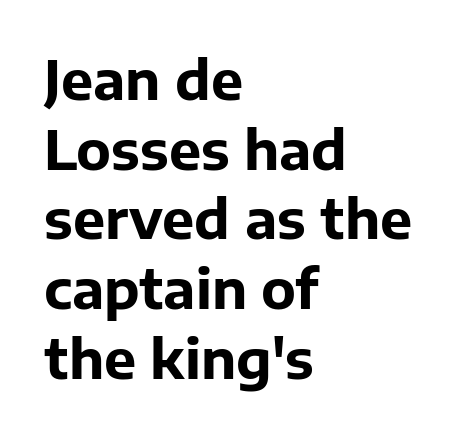
Q: Is the text bold? A: Yes.
Q: Is the text italic (slanted)? A: No, it is upright.
Q: Is the typeface a serif or a sans-serif typeface? A: Sans-serif.
Q: Is the text underlined? A: No.
Q: How is the paragraph aligned? A: Left-aligned.
Q: Is the spacing between letters normal or unusually wide? A: Normal.
Q: Is the spacing between lines tight, normal or loose? A: Normal.
Q: Width (condensed, normal, or wide)? A: Normal.
Q: Stroke contrast? A: Low.
Q: x-height? A: Medium.
Q: Monospaced? A: No.
